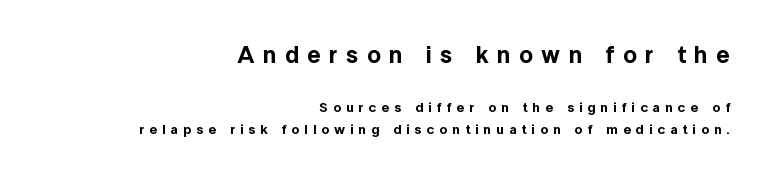
{"italic": "no", "underline": "no", "align": "right", "line_spacing": "normal", "line_spacing_ratio": 1.58, "letter_spacing": "wide", "letter_spacing_em": 0.35, "larger_block": "first", "size_ratio": 1.71, "glyph_px": 24}
